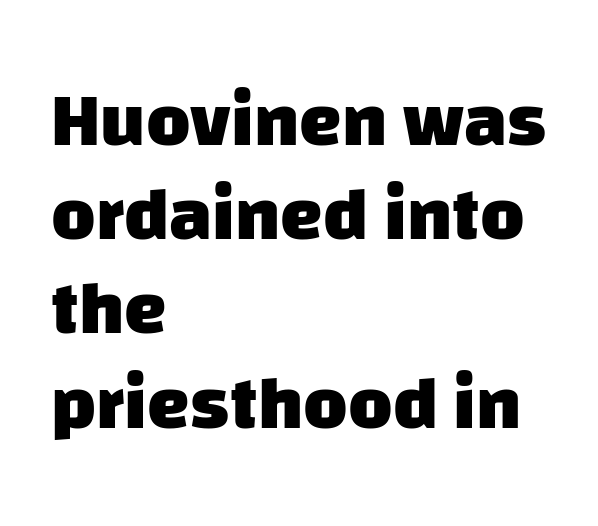
This sample has the flowing, uneven cadence of proportional lettering. Students, this is bold: see how much ink each stroke carries. Descender tails drop into unmarked territory. Each word holds together tightly as a unit, with standard inter-letter gaps. If you drew a ruler down the left edge, every line would touch it. Typographically, this falls in the sans-serif category.
